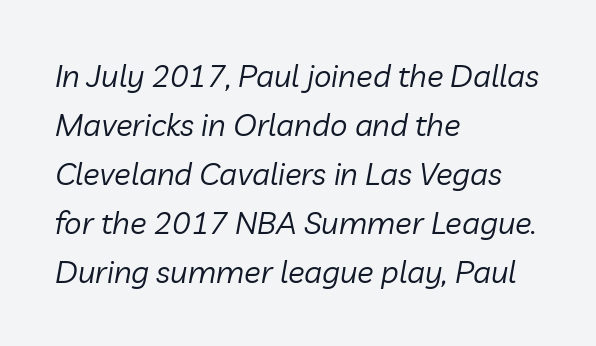
Q: Is the text bold? A: No.
Q: Is the text italic (slanted)? A: Yes, it leans right by about 10 degrees.
Q: Is the text underlined? A: No.
Q: How is the paragraph aligned? A: Left-aligned.
Q: Is the spacing between letters normal or unusually wide? A: Normal.
Q: Is the spacing between lines tight, normal or loose? A: Normal.
Q: Width (condensed, normal, or wide)? A: Normal.
Q: Stroke contrast? A: Low.
Q: x-height? A: Medium.
Q: Monospaced? A: No.
